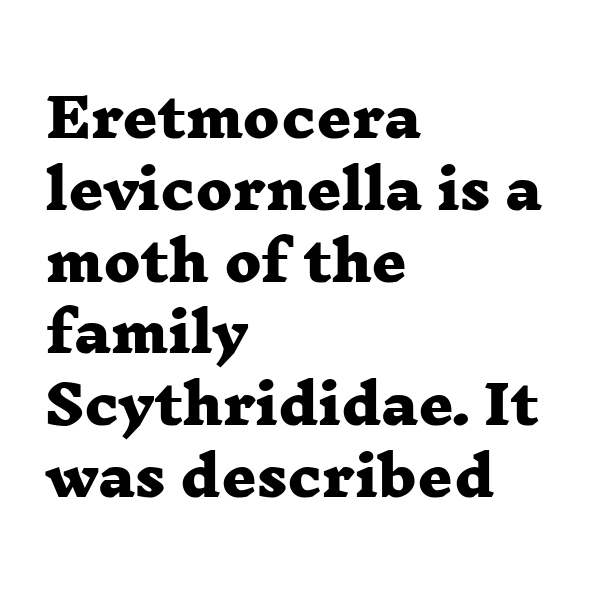
The strokes are fattened all the way to bold. The passage shown is not underscored anywhere. The typesetter chose a ragged-right arrangement here. Note the varied advance widths — an 'i' is clearly narrower than an 'm'. Serifs: yes, visible at the terminals of the letterforms. Is there much room between lines? A standard amount, neither cramped nor airy.
